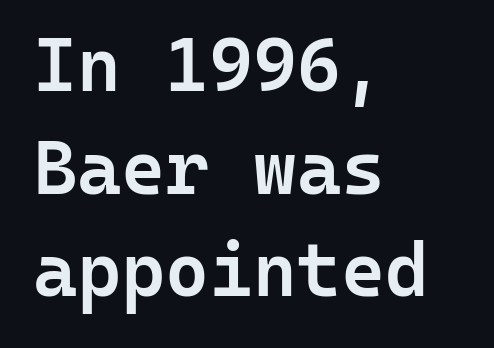
The image shows 75 px semibold sans-serif type, upright, monospaced; set left-aligned, normal line spacing (1.37x), normal letter spacing, not underlined; low stroke contrast and a medium x-height.
